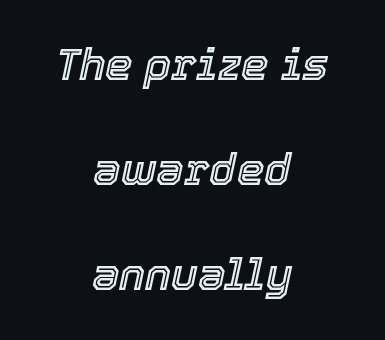
Line spacing here is loose. You can tell it's italic because the verticals aren't actually vertical. The zone under the glyphs is completely vacant. Each line is balanced around a shared central axis. Nothing unusual about the tracking: characters are spaced as the font intends. Note the varied advance widths — an 'i' is clearly narrower than an 'm'.
